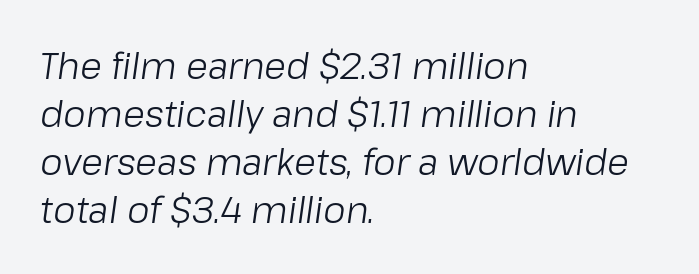
The image shows 36 px light type, italic (leaning right); set left-aligned, normal line spacing (1.33x), normal letter spacing, not underlined; low stroke contrast and a medium x-height.
